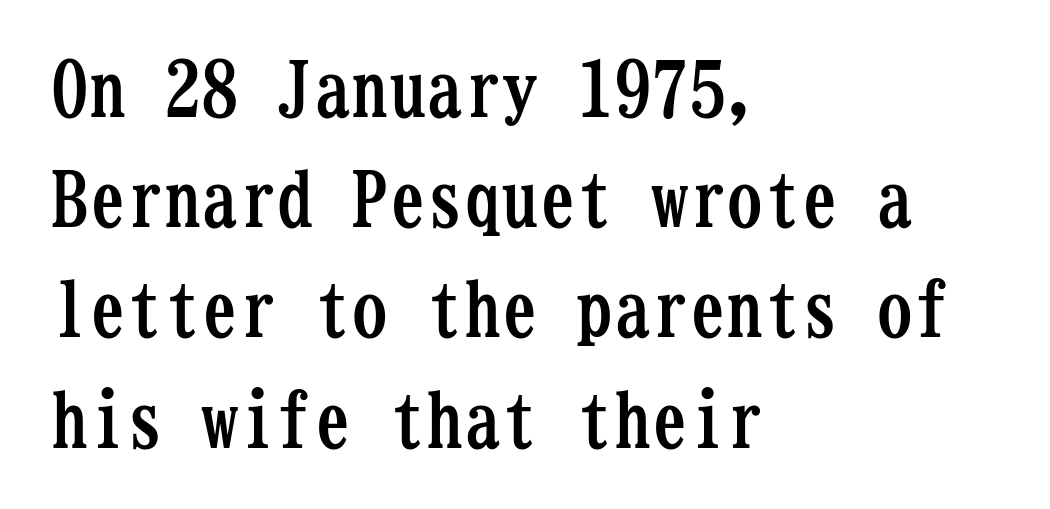
Q: Is the text bold? A: Yes.
Q: Is the text italic (slanted)? A: No, it is upright.
Q: Is the typeface a serif or a sans-serif typeface? A: Serif.
Q: Is the text underlined? A: No.
Q: How is the paragraph aligned? A: Left-aligned.
Q: Is the spacing between letters normal or unusually wide? A: Normal.
Q: Is the spacing between lines tight, normal or loose? A: Normal.
Q: Width (condensed, normal, or wide)? A: Condensed.
Q: Stroke contrast? A: Low.
Q: x-height? A: Medium.
Q: Monospaced? A: Yes.
